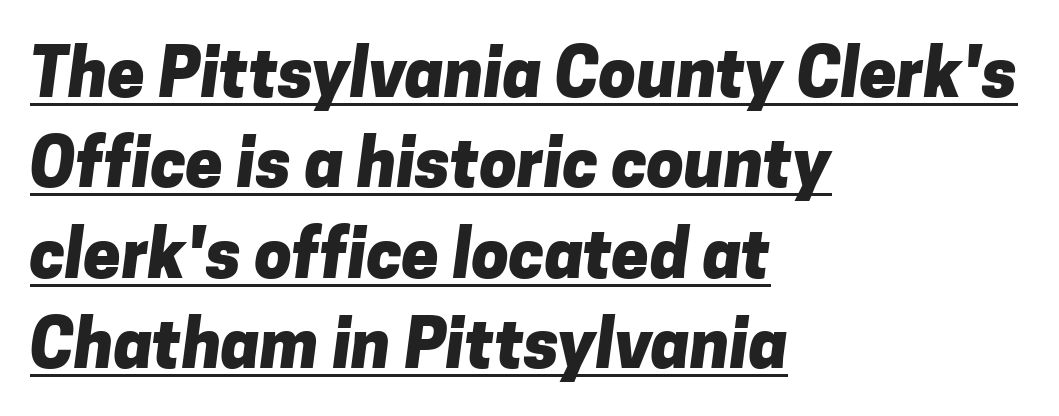
These lines are set flush left with a ragged right edge. The leading is moderate, giving the passage an even texture. Here the glyphs are tracked normally, forming tight word shapes. The face used here is proportionally spaced, like ordinary book or web type. You can see a thin bar hugging the bottom of the glyphs.
